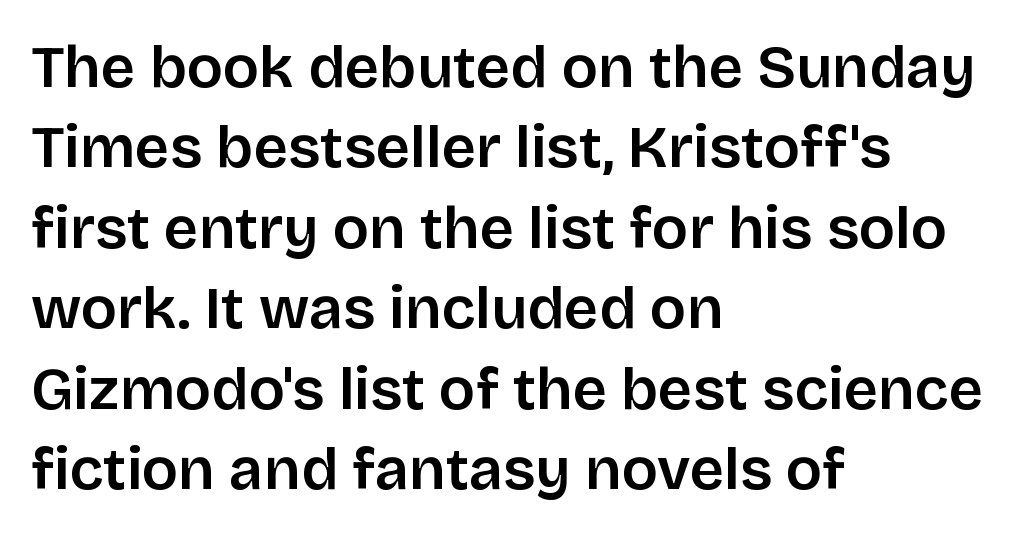
The image shows 60 px sans-serif type, upright; set left-aligned, normal line spacing (1.34x), normal letter spacing, not underlined; low stroke contrast and a large x-height.
